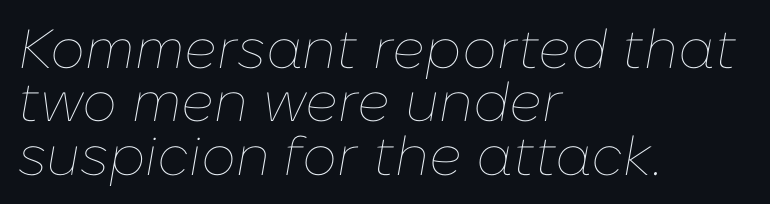
{"italic": "yes", "lean": "right", "slant_degrees": 10, "bold": "no", "weight": "thin", "width": "normal", "stroke_contrast": "low", "x_height": "medium", "monospaced": "no", "underline": "no", "align": "left", "line_spacing": "tight", "line_spacing_ratio": 0.97, "letter_spacing": "normal", "letter_spacing_em": 0.0, "glyph_px": 55}
